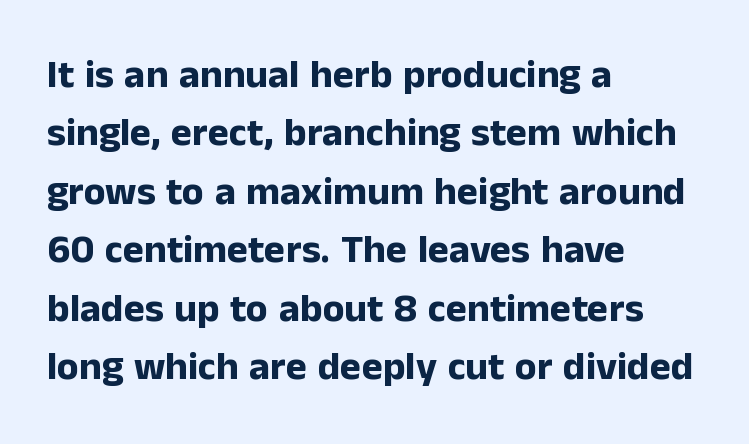
The compositor pushed each line to the left boundary. Caption: standard tracking, unaltered. A clean baseline with only descenders dipping below it. Varying glyph widths throughout — classic text-font behaviour. Reading down the column, the eye jumps a familiar distance to each next line. A dark, heavy texture on the line: the type is bold.
